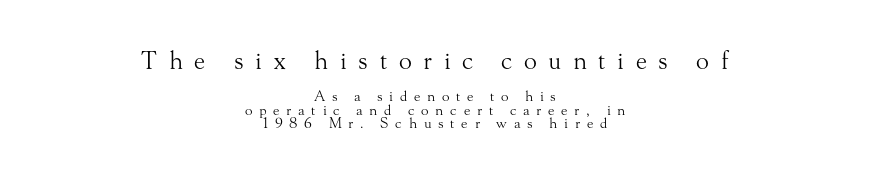
Caption: upper text group enlarged, lower text group reduced. Every stem runs plumb, perpendicular to the baseline. Letters have the restrained weight of plain body copy at most. Display-style spreading of the glyphs; the letterfit is very open. Horizontal bands of white between lines are thin slivers.
